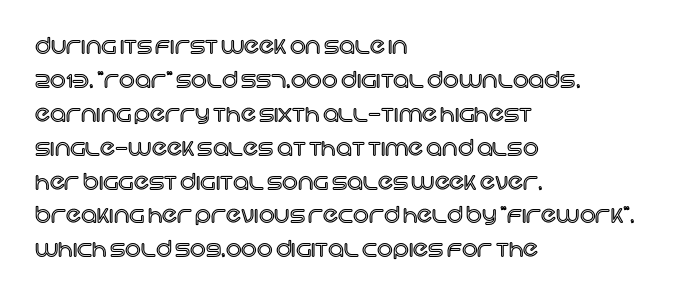
Inter-character spacing is left at the font's built-in metrics. A bare baseline throughout the passage. The typography opts for an upright posture over an oblique one. Casual observation: everything's shoved over to the left.
